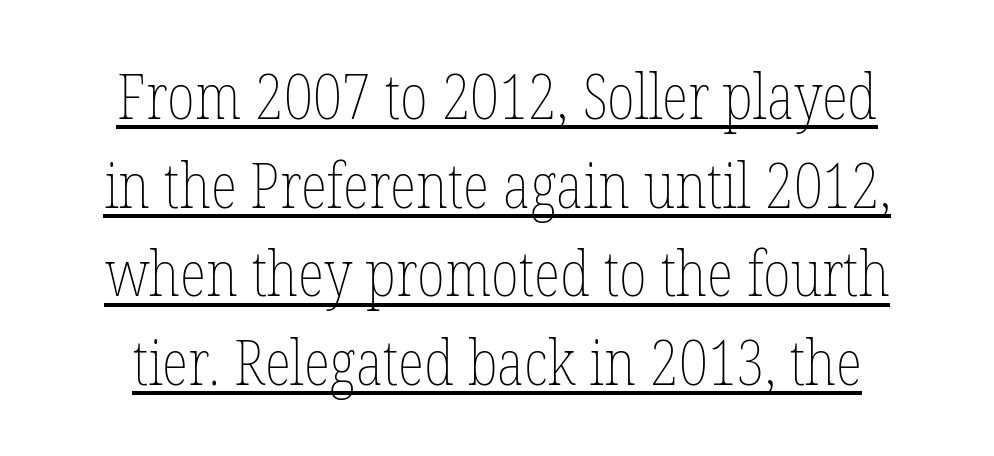
Q: Is the text bold? A: No.
Q: Is the text italic (slanted)? A: No, it is upright.
Q: Is the text underlined? A: Yes.
Q: Is the spacing between letters normal or unusually wide? A: Normal.
Q: Is the spacing between lines tight, normal or loose? A: Normal.
Q: Width (condensed, normal, or wide)? A: Condensed.
Q: Stroke contrast? A: Low.
Q: x-height? A: Medium.
Q: Monospaced? A: No.
